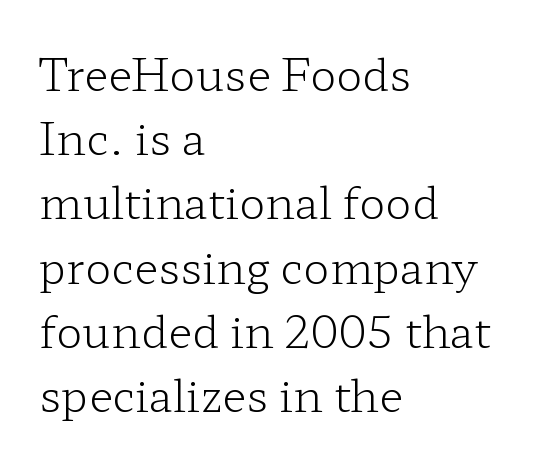
These lines were composed using upright roman letters. Counters stay open thanks to moderate or lighter strokes. Only glyphs here, with clear space below each row. One-word summary of the alignment: left. This sample keeps an unexceptional amount of space between lines.
